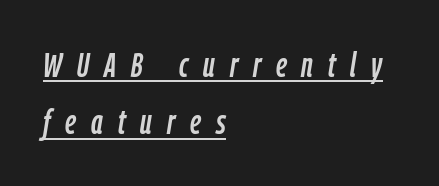
Q: Is the text italic (slanted)? A: Yes, it leans right by about 9 degrees.
Q: Is the text underlined? A: Yes.
Q: How is the paragraph aligned? A: Left-aligned.
Q: Is the spacing between letters normal or unusually wide? A: Unusually wide.
Q: Is the spacing between lines tight, normal or loose? A: Normal.
Q: Width (condensed, normal, or wide)? A: Condensed.
Q: Stroke contrast? A: Low.
Q: x-height? A: Medium.
Q: Monospaced? A: No.
